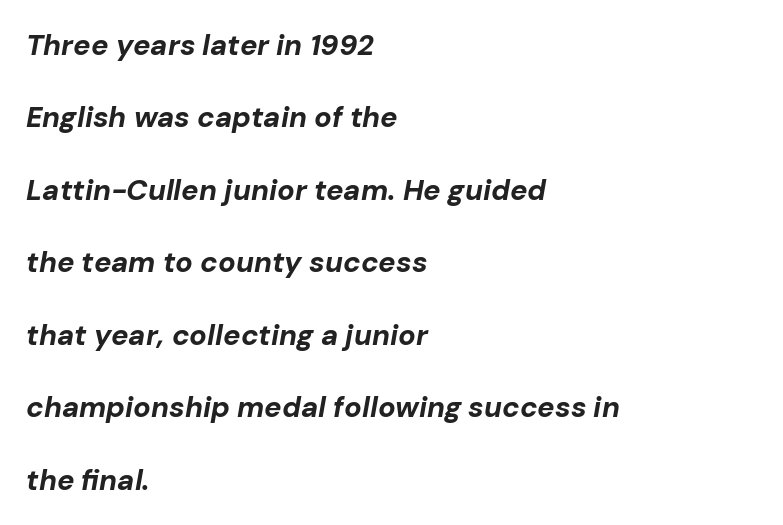
Q: Is the text bold? A: Yes.
Q: Is the text italic (slanted)? A: Yes, it leans right by about 10 degrees.
Q: Is the text underlined? A: No.
Q: How is the paragraph aligned? A: Left-aligned.
Q: Is the spacing between letters normal or unusually wide? A: Normal.
Q: Is the spacing between lines tight, normal or loose? A: Loose.
Q: Width (condensed, normal, or wide)? A: Normal.
Q: Stroke contrast? A: Low.
Q: x-height? A: Medium.
Q: Monospaced? A: No.
